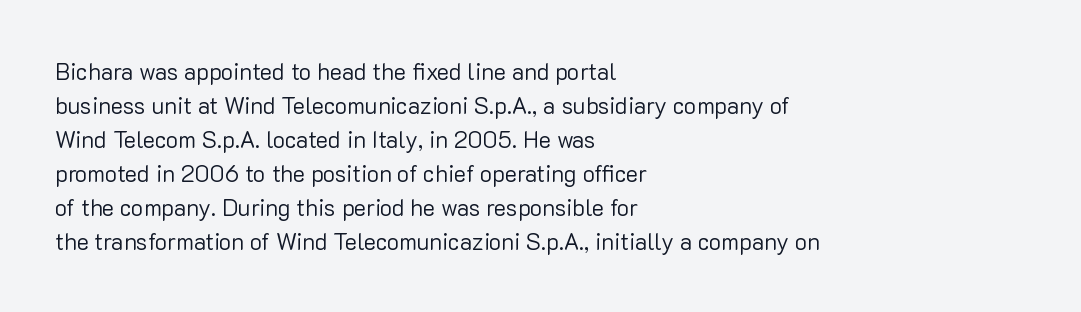
The type sits square on the baseline with zero lean. Stem width sits at or under what a default text font uses. Horizontally, the lines are justified to the leading edge only. This sample keeps an unexceptional amount of space between lines. The space beneath each line is pristine and unruled. There is no visible air inserted between adjacent glyphs.
